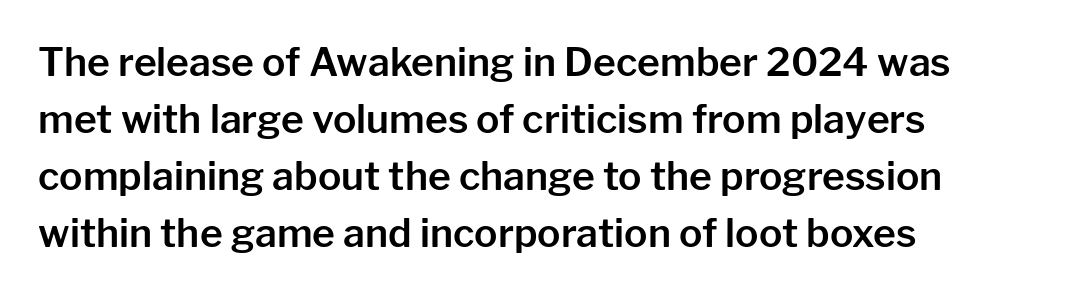
{"serif": "no", "italic": "no", "width": "normal", "stroke_contrast": "low", "x_height": "medium", "monospaced": "no", "underline": "no", "align": "left", "line_spacing": "normal", "line_spacing_ratio": 1.46, "letter_spacing": "normal", "letter_spacing_em": 0.0, "glyph_px": 39}
